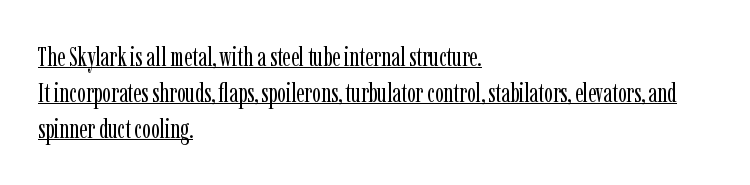
Q: Is the text bold? A: No.
Q: Is the text italic (slanted)? A: No, it is upright.
Q: Is the text underlined? A: Yes.
Q: How is the paragraph aligned? A: Left-aligned.
Q: Is the spacing between letters normal or unusually wide? A: Normal.
Q: Is the spacing between lines tight, normal or loose? A: Normal.
